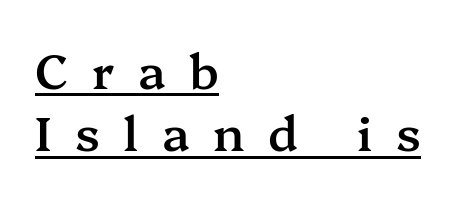
Q: Is the text bold? A: Semi-bold.
Q: Is the text italic (slanted)? A: No, it is upright.
Q: Is the typeface a serif or a sans-serif typeface? A: Serif.
Q: Is the text underlined? A: Yes.
Q: How is the paragraph aligned? A: Left-aligned.
Q: Is the spacing between letters normal or unusually wide? A: Unusually wide.
Q: Is the spacing between lines tight, normal or loose? A: Normal.
Q: Width (condensed, normal, or wide)? A: Normal.
Q: Stroke contrast? A: Medium.
Q: x-height? A: Medium.
Q: Monospaced? A: No.
